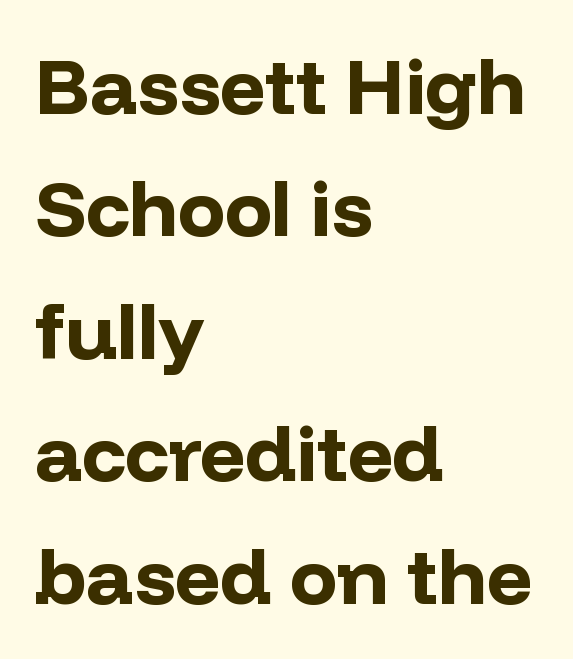
There is no visible air inserted between adjacent glyphs. The rendering uses natural spacing where letterforms have individual widths. Descenders hang freely into open space. This is sans-serif lettering, the kind often seen on screens and signage.
